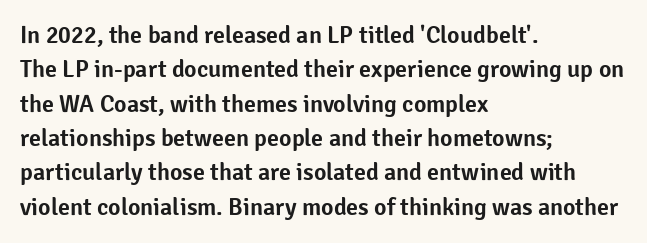
Q: Is the text italic (slanted)? A: No, it is upright.
Q: Is the text underlined? A: No.
Q: How is the paragraph aligned? A: Left-aligned.
Q: Is the spacing between letters normal or unusually wide? A: Normal.
Q: Is the spacing between lines tight, normal or loose? A: Normal.
